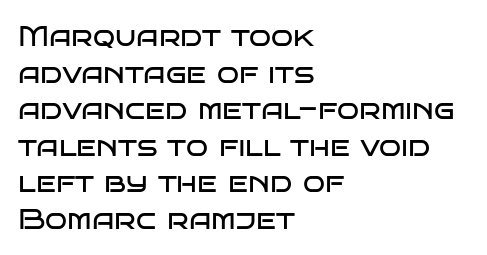
{"serif": "no", "italic": "no", "bold": "no", "weight": "regular", "width": "wide", "stroke_contrast": "low", "x_height": "large", "monospaced": "no", "underline": "no", "align": "left", "line_spacing": "normal", "line_spacing_ratio": 1.26, "letter_spacing": "normal", "letter_spacing_em": 0.0, "glyph_px": 29}
